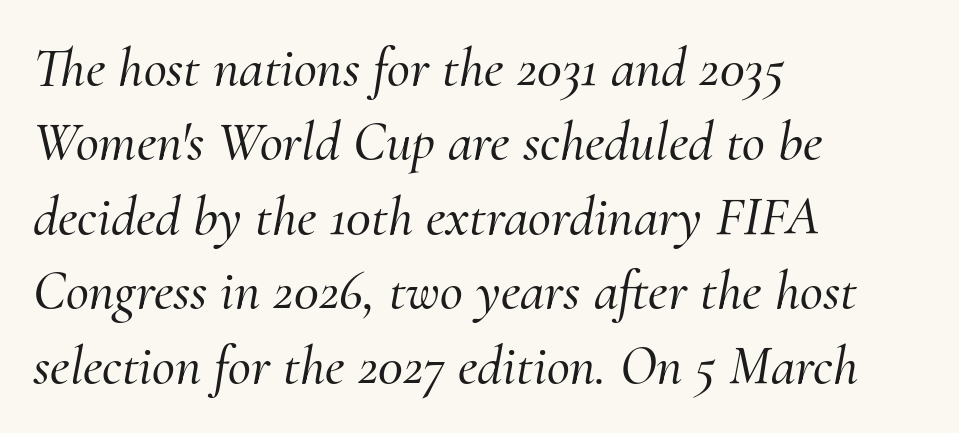
The image shows 56 px serif type, italic (leaning right); set left-aligned, normal line spacing (1.33x), normal letter spacing, not underlined; medium stroke contrast and a small x-height.
